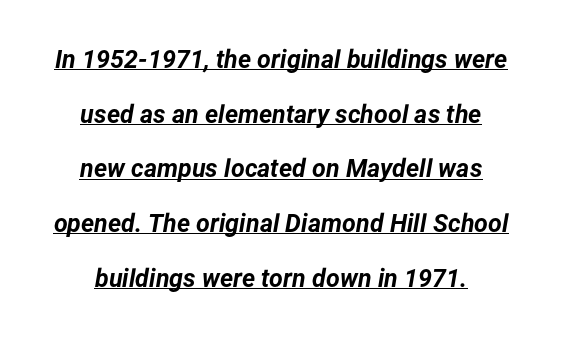
Q: Is the text bold? A: Yes.
Q: Is the text italic (slanted)? A: Yes, it leans right by about 12 degrees.
Q: Is the text underlined? A: Yes.
Q: Is the spacing between letters normal or unusually wide? A: Normal.
Q: Is the spacing between lines tight, normal or loose? A: Loose.
